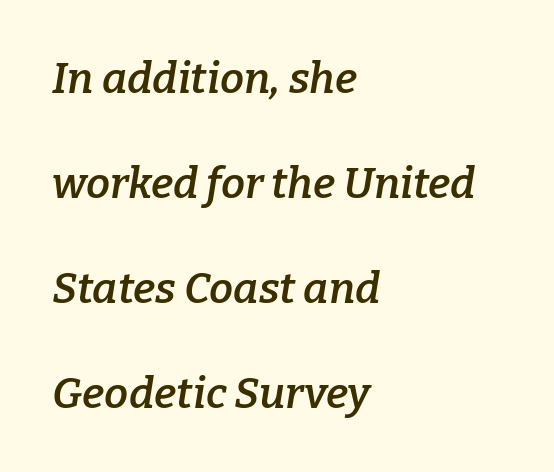
The image shows 43 px semibold serif type, italic (leaning right); set left-aligned, loose line spacing (2.44x), normal letter spacing, not underlined; low stroke contrast and a medium x-height.
